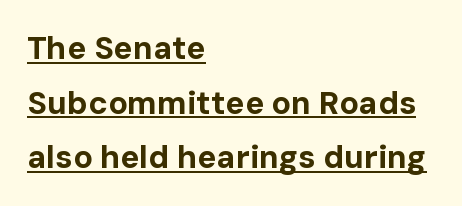
The image shows 32 px bold sans-serif type, upright; set left-aligned, line spacing 1.71x, normal letter spacing, underlined; low stroke contrast and a medium x-height.
